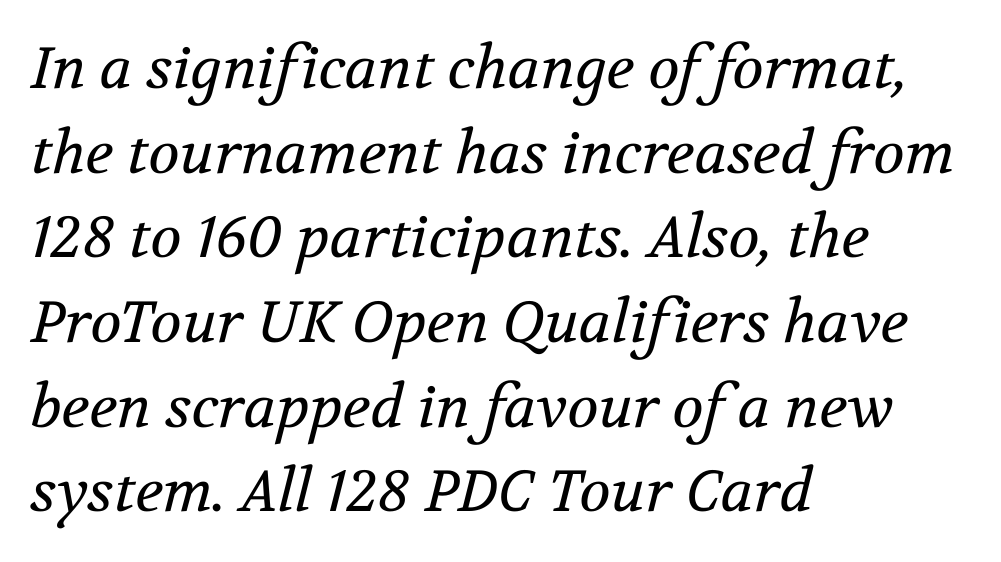
The image shows 58 px regular-weight serif type, italic (leaning right); set left-aligned, normal line spacing (1.46x), normal letter spacing, not underlined; medium stroke contrast and a medium x-height.
